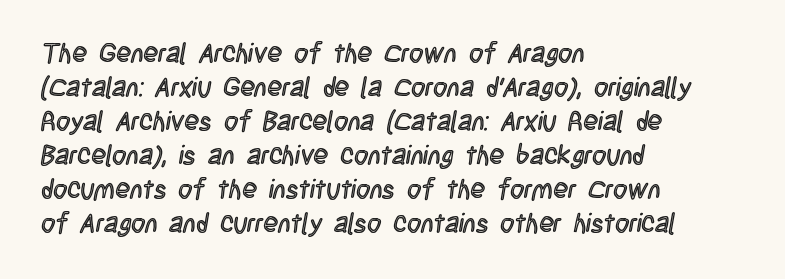
The image shows 27 px text type; set left-aligned, normal line spacing (1.26x), normal letter spacing, not underlined.
